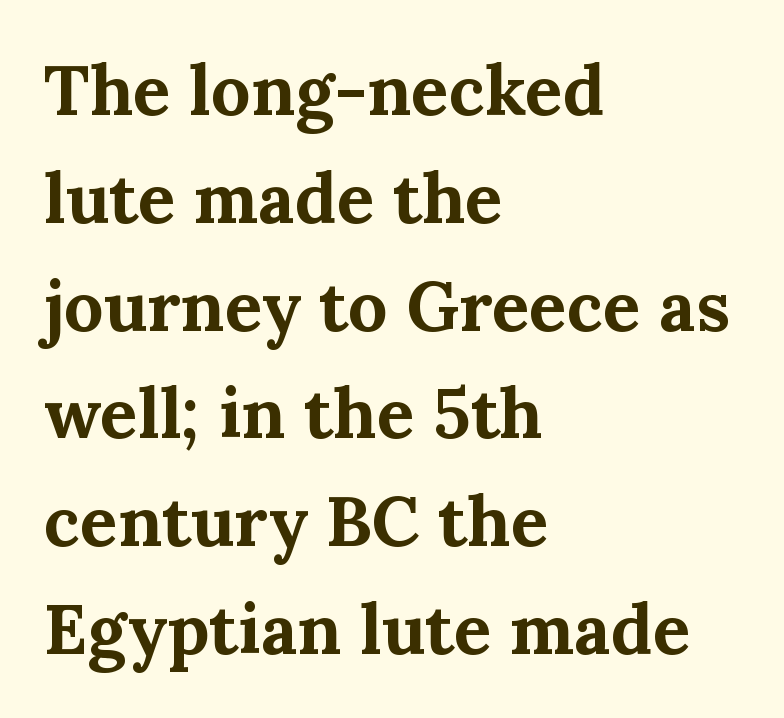
{"serif": "yes", "italic": "no", "bold": "yes", "weight": "bold", "width": "normal", "stroke_contrast": "medium", "x_height": "medium", "monospaced": "no", "underline": "no", "align": "left", "line_spacing": "normal", "line_spacing_ratio": 1.54, "letter_spacing": "normal", "letter_spacing_em": 0.0, "glyph_px": 70}
